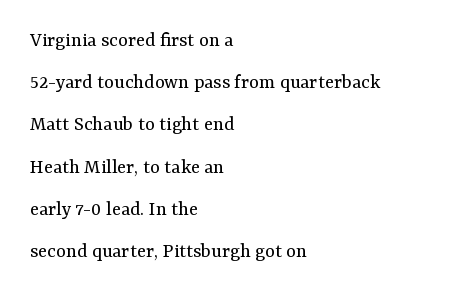
The image shows 21 px text type, upright; set left-aligned, loose line spacing (2.01x), normal letter spacing, not underlined.
